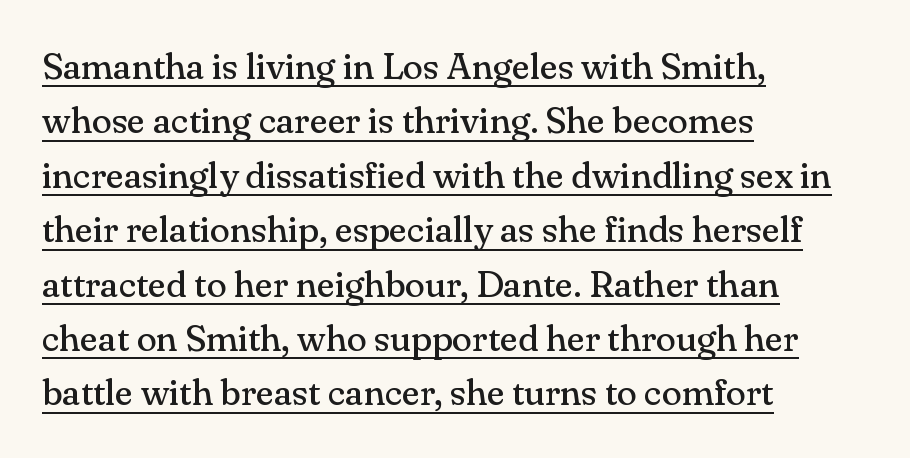
This block has exactly the height ordinary leading produces. A quiet, ordinary-to-light weight characterises the typeface. I'd call this a serif setting — the letters wear small feet. Do the letters lean? They stand straight. This sample carries an underscore along the baseline area. The face used here is rendered with its standard letterfit.
